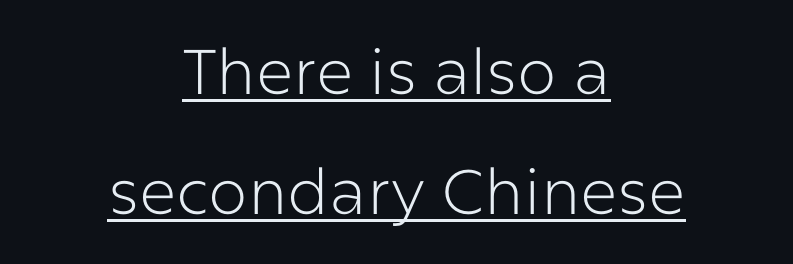
{"serif": "no", "italic": "no", "bold": "no", "weight": "light", "width": "normal", "stroke_contrast": "low", "x_height": "medium", "monospaced": "no", "underline": "yes", "align": "center", "line_spacing": "loose", "line_spacing_ratio": 1.91, "letter_spacing": "normal", "letter_spacing_em": 0.0, "glyph_px": 63}
